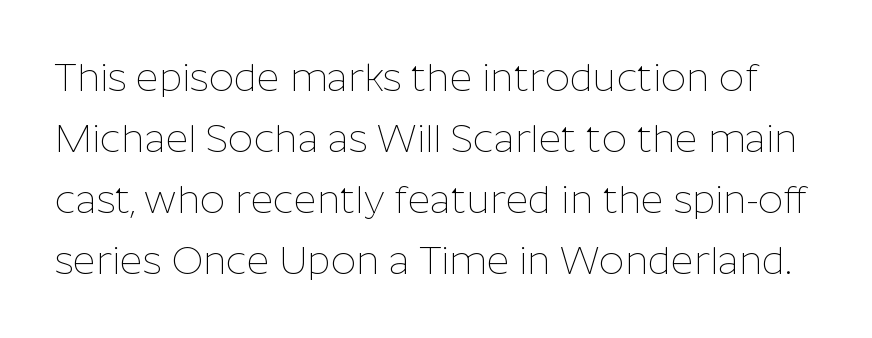
A typesetter would call this leading conventional body-copy spacing. The type is set solid horizontally, with unmodified tracking. Check under the words: just untouched page. Type style note: lacks serifs. These lines were composed using upright roman letters.
